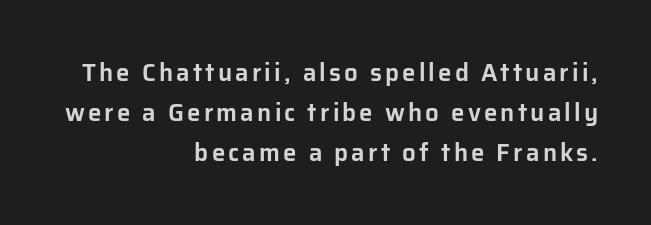
Q: Is the text italic (slanted)? A: No, it is upright.
Q: Is the text underlined? A: No.
Q: How is the paragraph aligned? A: Right-aligned.
Q: Is the spacing between lines tight, normal or loose? A: Normal.
